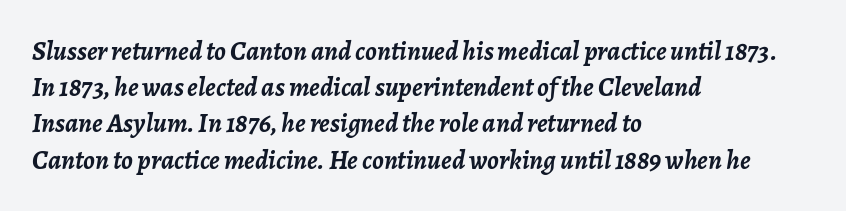
The image shows 27 px bold type, italic (leaning right); set left-aligned, normal line spacing (1.34x), normal letter spacing, not underlined.
